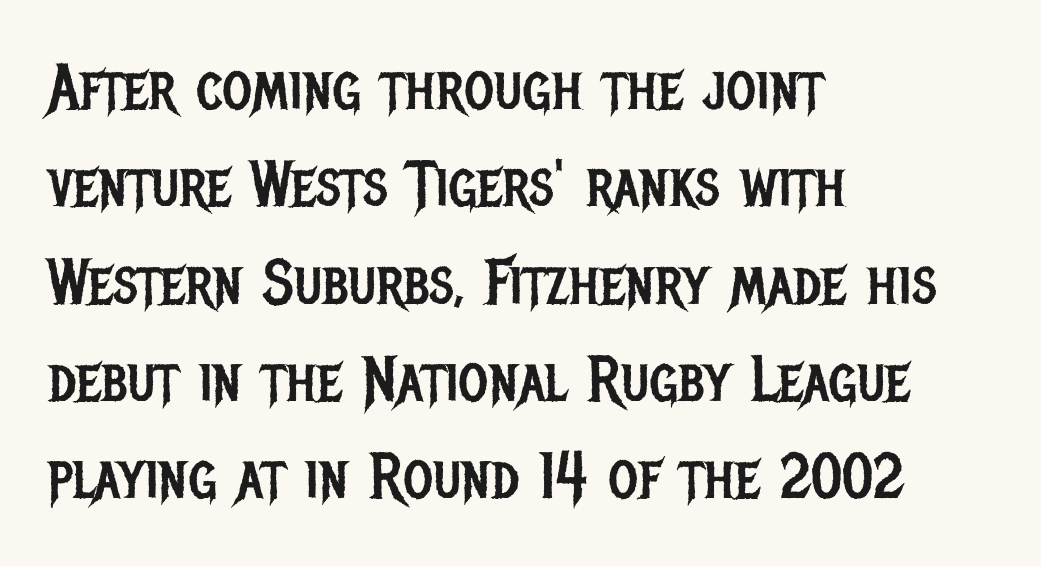
Tracking value appears to be zero — textbook default spacing. It's the straight-up-and-down kind of type. The face used here is proportionally spaced, like ordinary book or web type. Which margin do the lines hug? The left one — the right edge is uneven. Type without underlining. Caption: face not bold, strokes unweighted.
